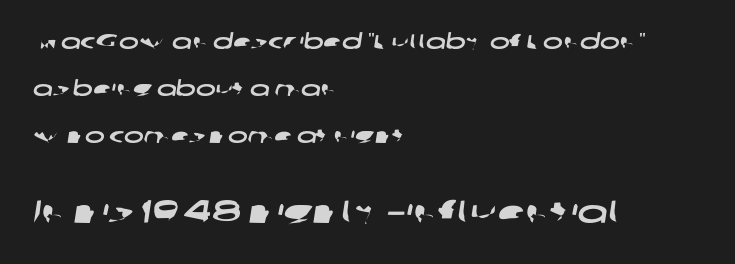
{"serif": "no", "width": "wide", "stroke_contrast": "low", "x_height": "medium", "monospaced": "no", "underline": "no", "align": "left", "line_spacing": "loose", "line_spacing_ratio": 2.23, "letter_spacing": "normal", "letter_spacing_em": 0.0, "larger_block": "second", "size_ratio": 1.52, "glyph_px": 32}
